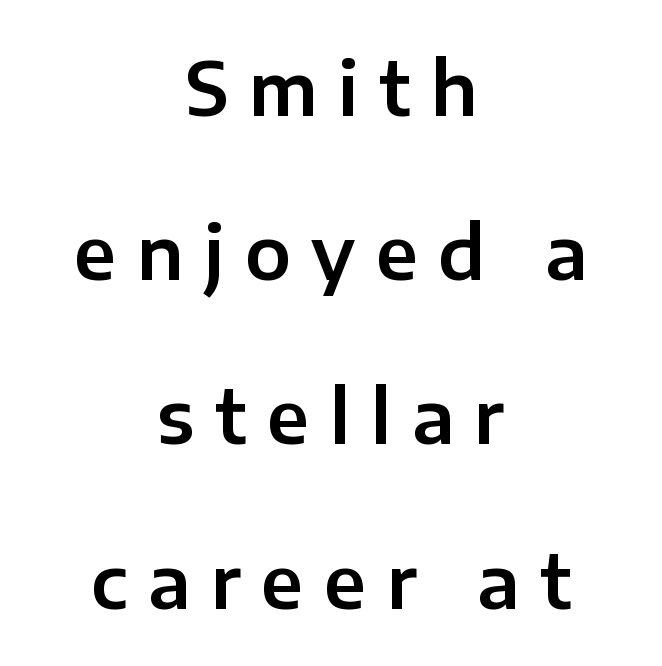
{"serif": "no", "italic": "no", "width": "normal", "stroke_contrast": "low", "x_height": "medium", "monospaced": "no", "underline": "no", "align": "center", "line_spacing": "loose", "line_spacing_ratio": 2.25, "letter_spacing": "wide", "letter_spacing_em": 0.28, "glyph_px": 73}
